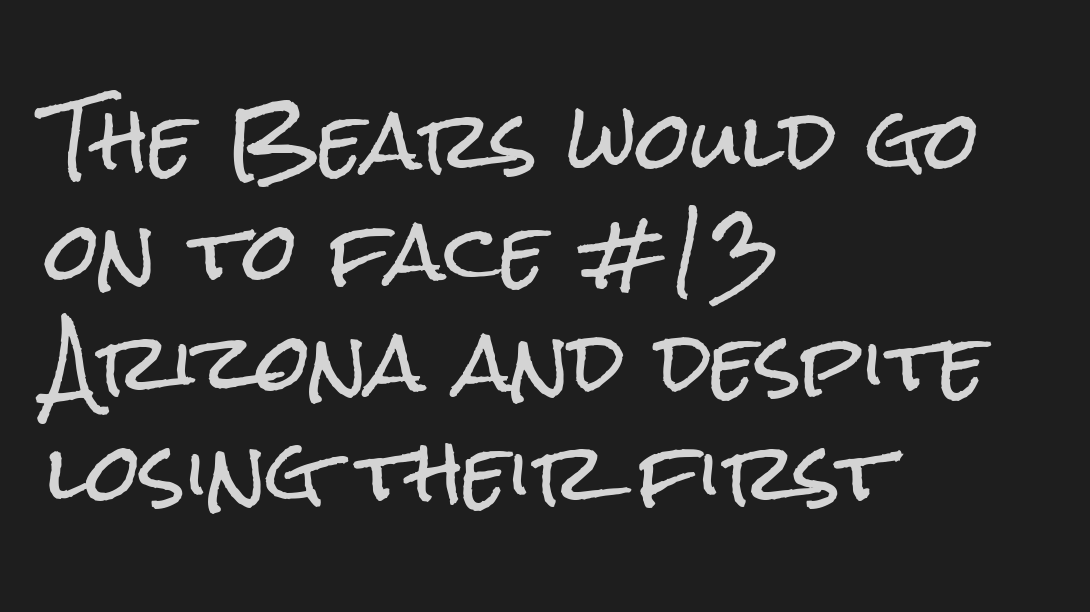
Q: Is the text italic (slanted)? A: No, it is upright.
Q: Is the typeface a serif or a sans-serif typeface? A: Sans-serif.
Q: Is the text underlined? A: No.
Q: How is the paragraph aligned? A: Left-aligned.
Q: Is the spacing between letters normal or unusually wide? A: Normal.
Q: Is the spacing between lines tight, normal or loose? A: Normal.
Q: Width (condensed, normal, or wide)? A: Condensed.
Q: Stroke contrast? A: Low.
Q: x-height? A: Medium.
Q: Monospaced? A: No.
